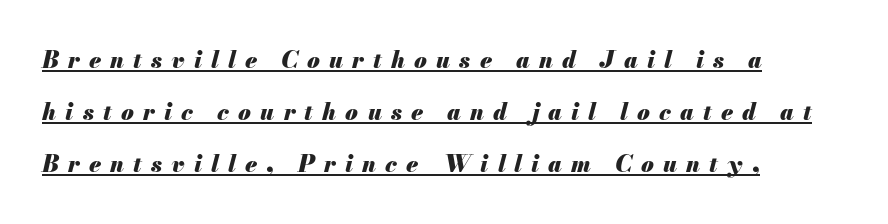
Q: Is the text bold? A: Yes.
Q: Is the text italic (slanted)? A: Yes, it leans right by about 13 degrees.
Q: Is the text underlined? A: Yes.
Q: How is the paragraph aligned? A: Left-aligned.
Q: Is the spacing between letters normal or unusually wide? A: Unusually wide.
Q: Is the spacing between lines tight, normal or loose? A: Loose.
